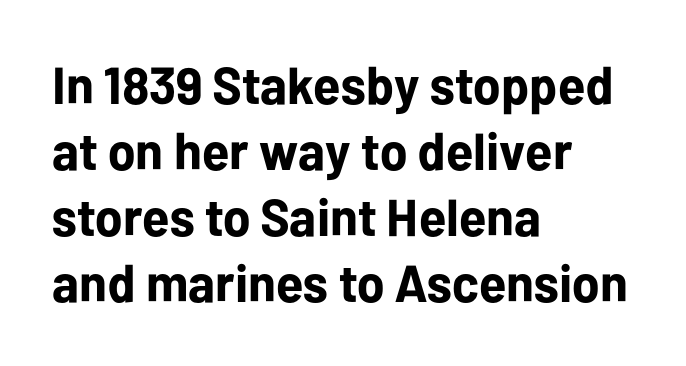
The image shows 52 px bold sans-serif type, upright; set left-aligned, normal line spacing (1.27x), normal letter spacing, not underlined; low stroke contrast and a medium x-height.
